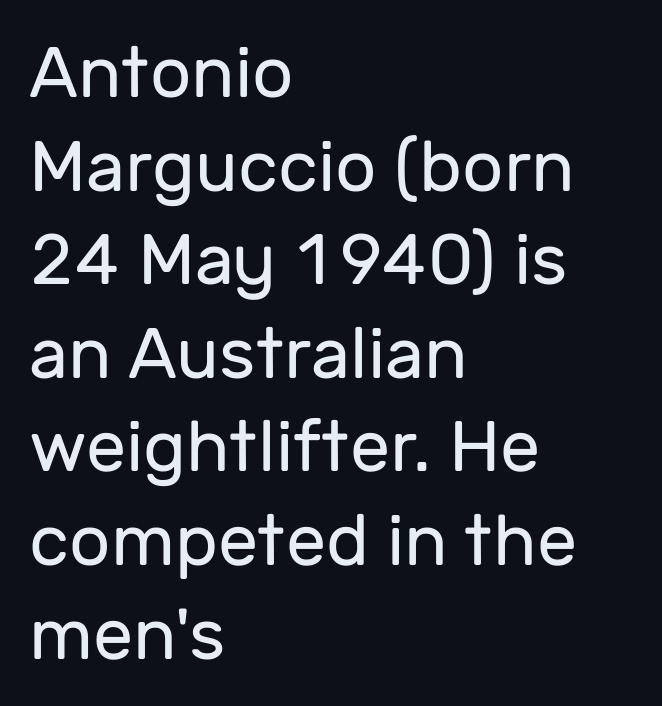
{"serif": "no", "italic": "no", "bold": "no", "weight": "regular", "width": "normal", "stroke_contrast": "low", "x_height": "medium", "monospaced": "no", "underline": "no", "align": "left", "line_spacing": "normal", "line_spacing_ratio": 1.3, "letter_spacing": "normal", "letter_spacing_em": 0.0, "glyph_px": 72}
